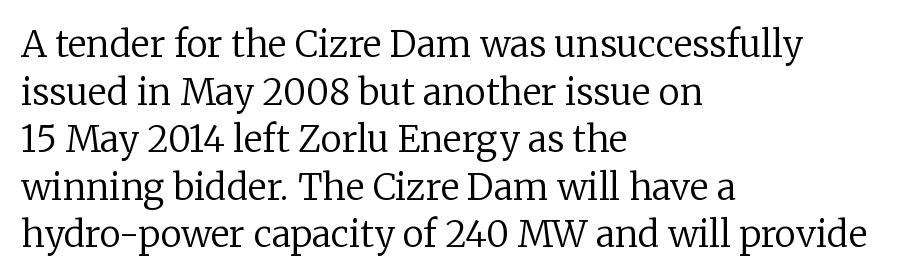
Q: Is the text bold? A: No.
Q: Is the text italic (slanted)? A: No, it is upright.
Q: Is the typeface a serif or a sans-serif typeface? A: Serif.
Q: Is the text underlined? A: No.
Q: How is the paragraph aligned? A: Left-aligned.
Q: Is the spacing between letters normal or unusually wide? A: Normal.
Q: Is the spacing between lines tight, normal or loose? A: Normal.
Q: Width (condensed, normal, or wide)? A: Normal.
Q: Stroke contrast? A: Low.
Q: x-height? A: Medium.
Q: Monospaced? A: No.
